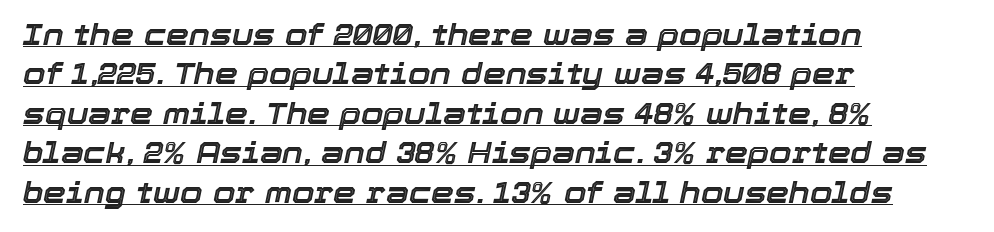
The lines sit at an ordinary, default distance from one another. In CSS terms this would be text-align: left. The tracking reads as untouched default to a designer's eye. The lettering is marked with a stroke running underneath it. This sample has the flowing, uneven cadence of proportional lettering. Every character sits at an angle, as italics do.
